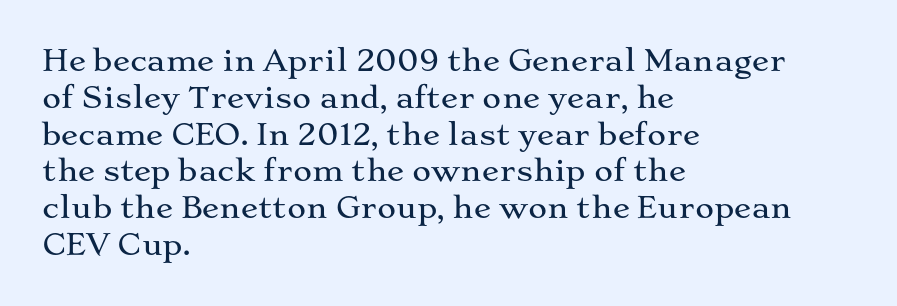
The image shows 29 px wide serif type, upright; set left-aligned, normal line spacing (1.27x), normal letter spacing, not underlined; medium stroke contrast and a medium x-height.
